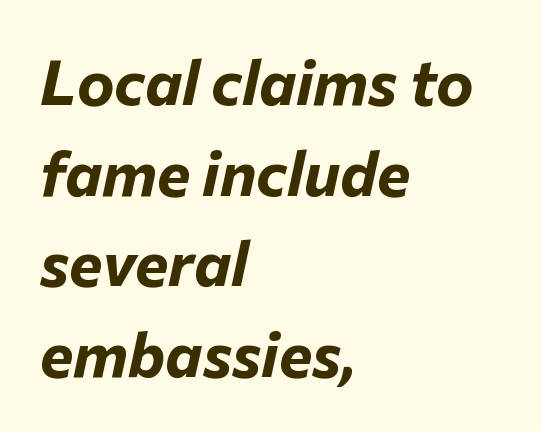
{"italic": "yes", "lean": "right", "slant_degrees": 12, "bold": "yes", "weight": "bold", "width": "normal", "stroke_contrast": "low", "x_height": "medium", "monospaced": "no", "underline": "no", "align": "left", "line_spacing": "normal", "line_spacing_ratio": 1.44, "letter_spacing": "normal", "letter_spacing_em": 0.0, "glyph_px": 63}
